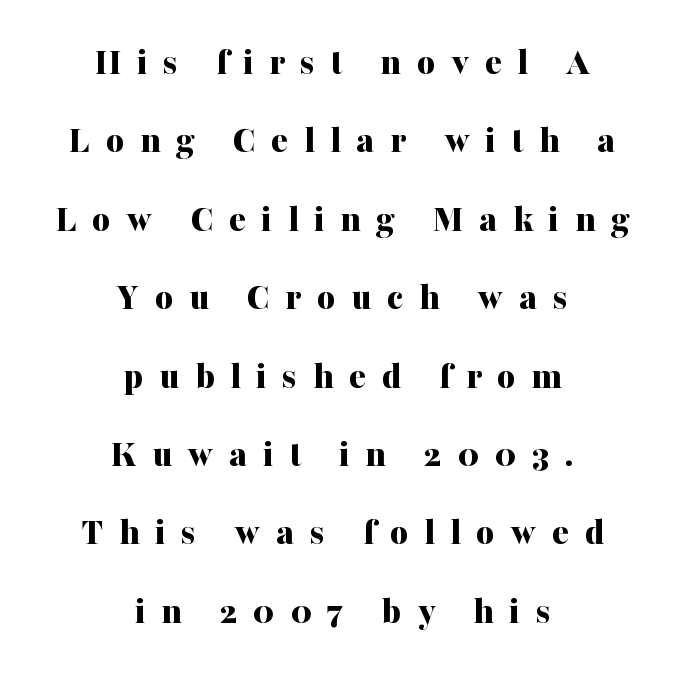
{"serif": "yes", "italic": "no", "bold": "yes", "weight": "bold", "width": "normal", "stroke_contrast": "medium", "x_height": "medium", "monospaced": "no", "underline": "no", "align": "center", "line_spacing": "loose", "line_spacing_ratio": 2.01, "letter_spacing": "wide", "letter_spacing_em": 0.4, "glyph_px": 39}
